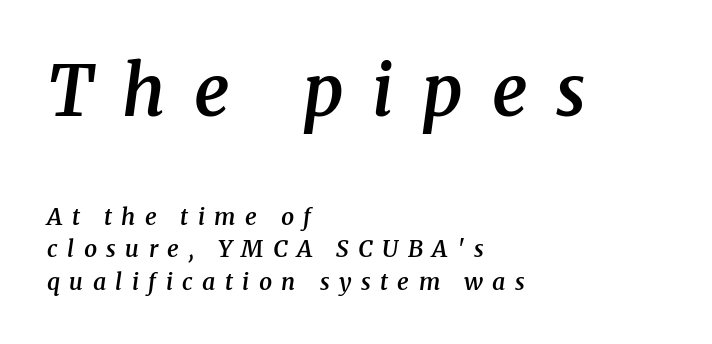
The composition opens big and finishes small. Stroke terminals: seriffed. Tracking here is generous; glyphs stand well apart from one another. Caption: semibold face, moderately heavy strokes. The rag falls on the right side of this text block. The rows are spaced the way most documents space them.
